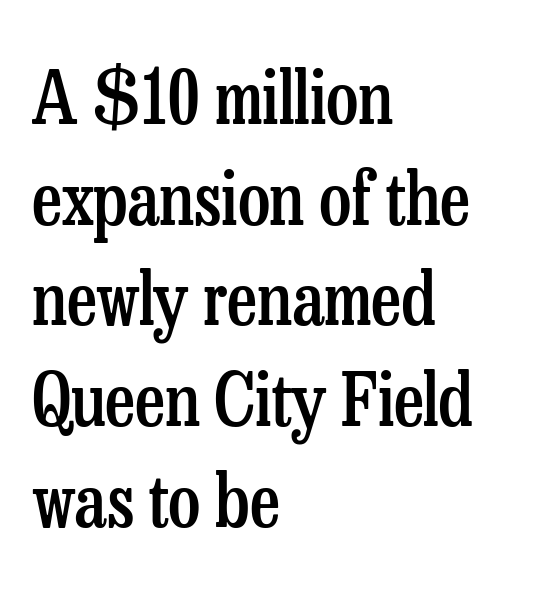
The passage shown is typed in a proportional face where columns would drift. This rendering features lettering with no underline. Are there feet on the stems? There are — it's a serif. In CSS terms this would be text-align: left. Successive baselines arrive at the customary interval.
